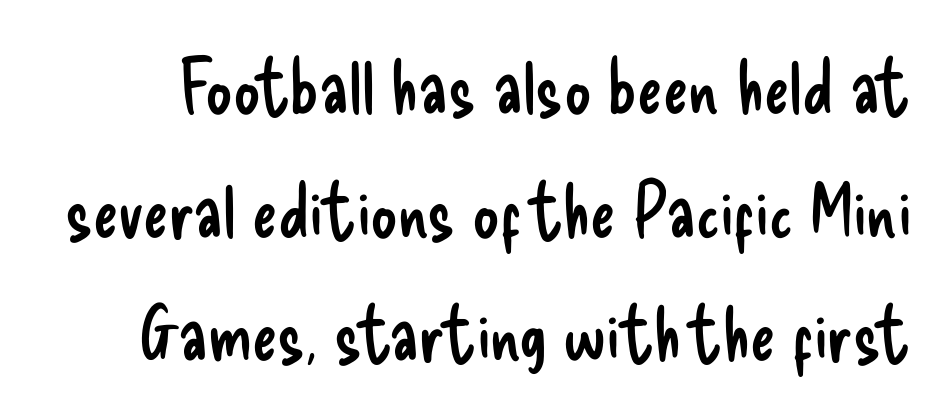
{"serif": "no", "italic": "no", "bold": "no", "weight": "regular", "width": "condensed", "stroke_contrast": "low", "x_height": "small", "monospaced": "no", "underline": "no", "line_spacing": "normal", "line_spacing_ratio": 1.65, "letter_spacing": "normal", "letter_spacing_em": 0.0, "glyph_px": 75}
